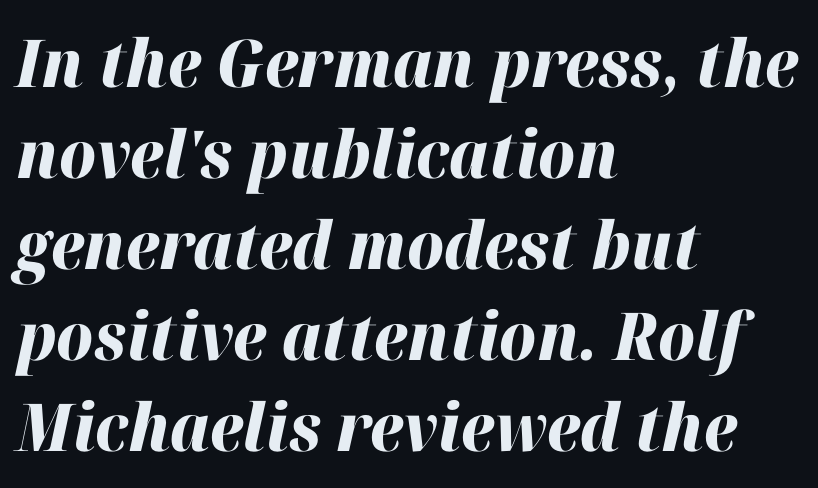
Q: Is the text bold? A: Yes.
Q: Is the text italic (slanted)? A: Yes, it leans right by about 12 degrees.
Q: Is the text underlined? A: No.
Q: How is the paragraph aligned? A: Left-aligned.
Q: Is the spacing between letters normal or unusually wide? A: Normal.
Q: Is the spacing between lines tight, normal or loose? A: Normal.
Q: Width (condensed, normal, or wide)? A: Normal.
Q: Stroke contrast? A: High.
Q: x-height? A: Medium.
Q: Monospaced? A: No.
